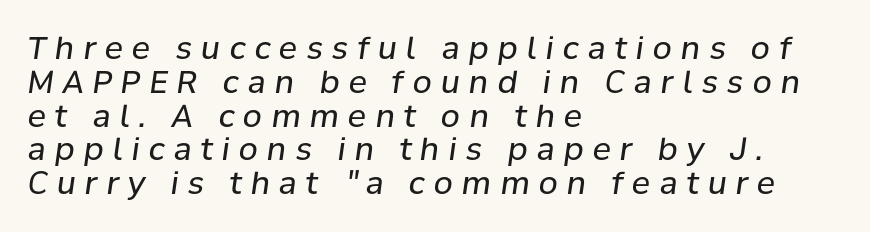
The image shows 31 px regular-weight type, italic (leaning right); set left-aligned, tight line spacing (1.09x), unusually wide letter spacing (+0.29 em), not underlined; low stroke contrast and a medium x-height.
